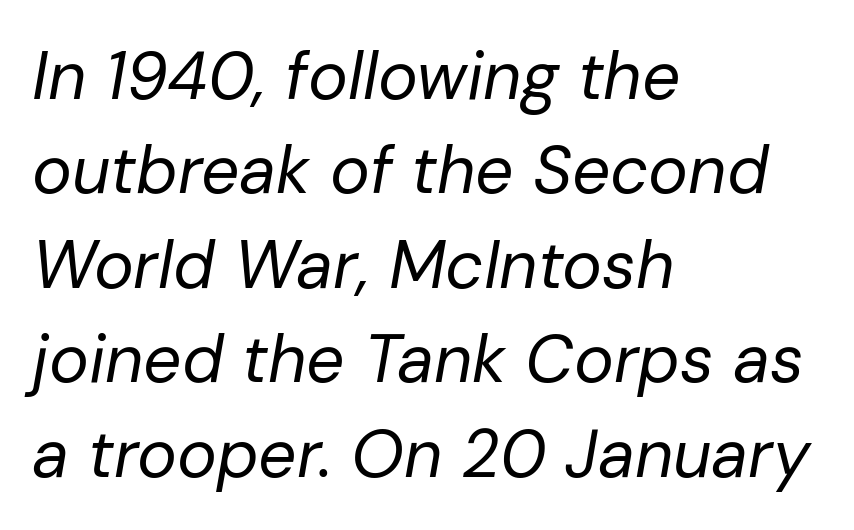
Descenders hang freely into open space. Visually the block forms a straight wall on the left and a jagged coastline on the right. How would I describe the line gaps? Plain and ordinary. Designer's note — italics engaged. The letters sit at their default tracking, neither squeezed nor spread.
